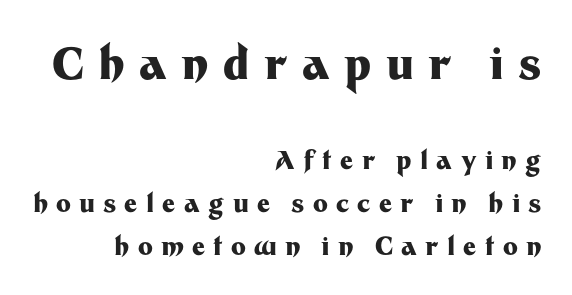
The image shows 44 px heavy sans-serif type, upright; set right-aligned, line spacing 1.72x, unusually wide letter spacing (+0.33 em), not underlined; the first (top) block is 1.76x larger; medium stroke contrast and a medium x-height.
